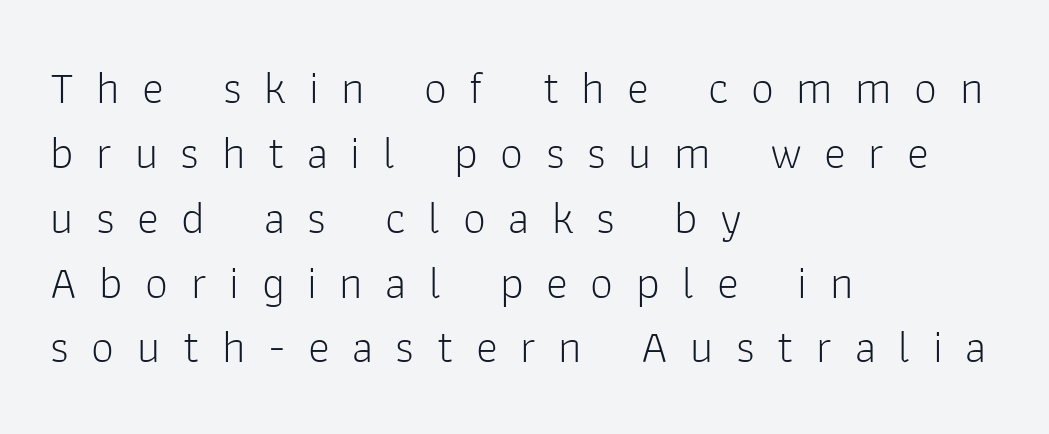
Q: Is the text bold? A: No.
Q: Is the text italic (slanted)? A: No, it is upright.
Q: Is the typeface a serif or a sans-serif typeface? A: Sans-serif.
Q: Is the text underlined? A: No.
Q: How is the paragraph aligned? A: Left-aligned.
Q: Is the spacing between letters normal or unusually wide? A: Unusually wide.
Q: Is the spacing between lines tight, normal or loose? A: Normal.
Q: Width (condensed, normal, or wide)? A: Normal.
Q: Stroke contrast? A: Low.
Q: x-height? A: Medium.
Q: Monospaced? A: No.
